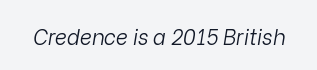
{"italic": "yes", "lean": "right", "slant_degrees": 9, "bold": "no", "underline": "no", "letter_spacing": "normal", "letter_spacing_em": 0.0, "glyph_px": 21}
